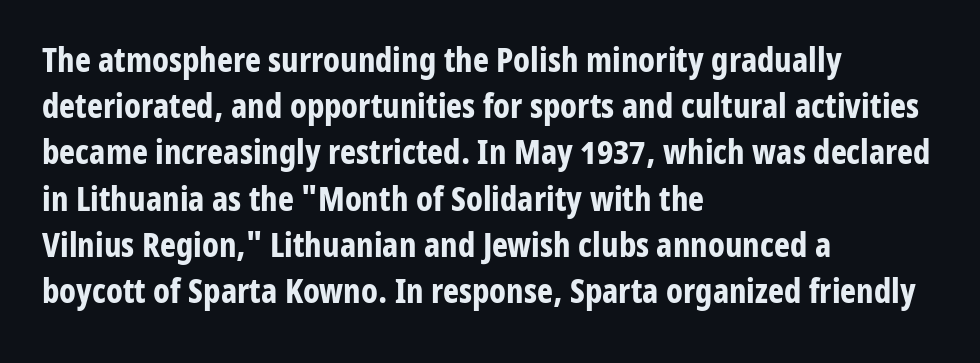
{"serif": "no", "italic": "no", "bold": "yes", "weight": "bold", "width": "condensed", "stroke_contrast": "low", "x_height": "medium", "monospaced": "no", "underline": "no", "align": "left", "line_spacing": "normal", "line_spacing_ratio": 1.36, "letter_spacing": "normal", "letter_spacing_em": 0.0, "glyph_px": 34}
